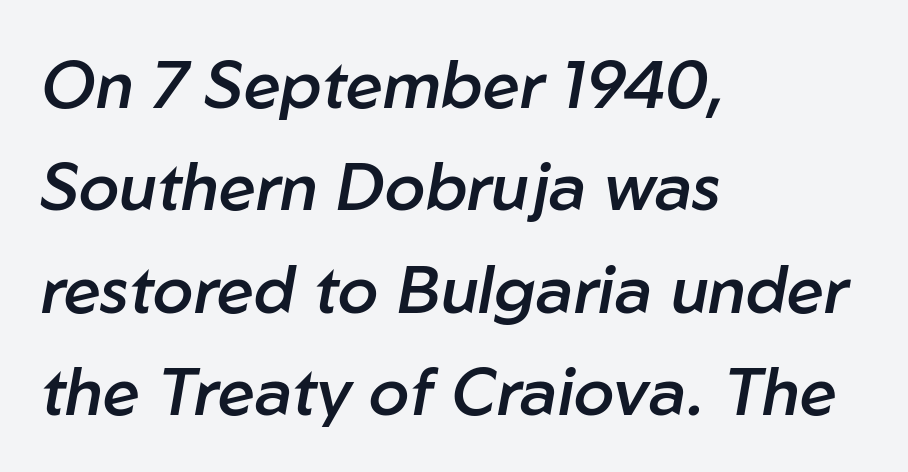
The image shows 66 px semibold type, italic (leaning right); set left-aligned, normal line spacing (1.55x), normal letter spacing, not underlined; low stroke contrast and a medium x-height.
